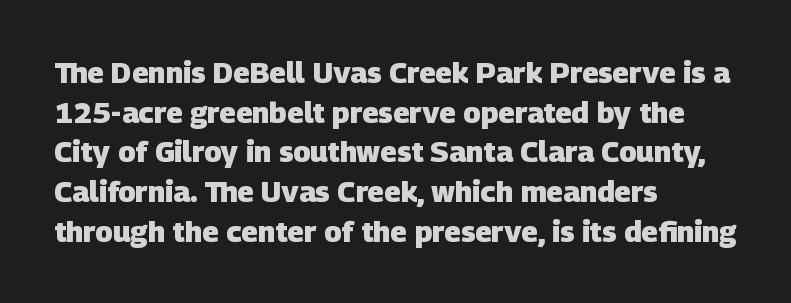
The image shows 29 px heavy sans-serif type; set left-aligned, normal line spacing (1.37x), normal letter spacing, not underlined; low stroke contrast and a large x-height.
